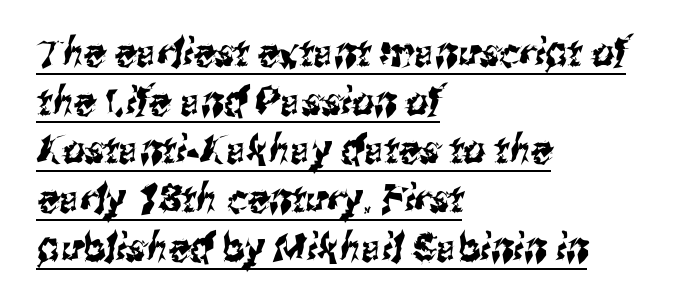
Emphasis is given by a line drawn under the lettering. The glyphs in this specimen are sans serif. The passage shown has conventional tracking throughout. Leading: standard. Proportional: the letters do not fall into vertical columns.
